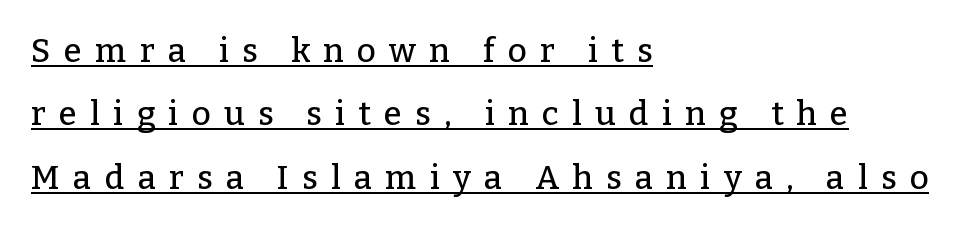
The image shows 33 px serif type, upright; set left-aligned, loose line spacing (1.92x), unusually wide letter spacing (+0.4 em), underlined; low stroke contrast and a medium x-height.
